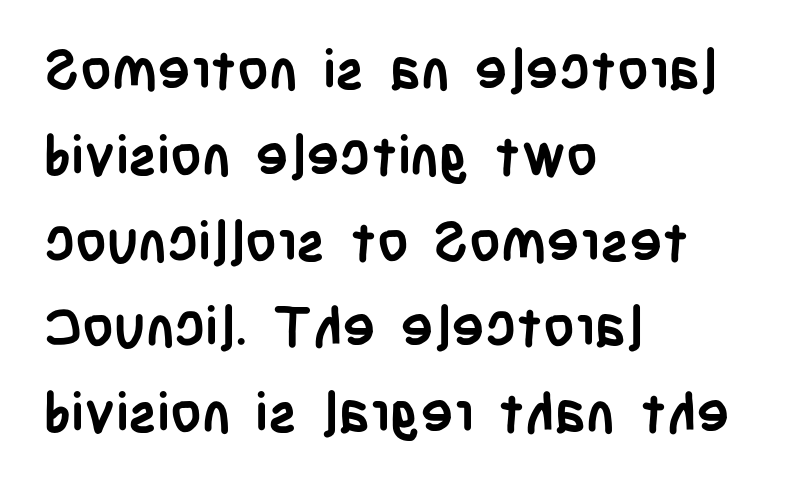
Q: Is the text bold? A: Yes.
Q: Is the text italic (slanted)? A: No, it is upright.
Q: Is the typeface a serif or a sans-serif typeface? A: Sans-serif.
Q: Is the text underlined? A: No.
Q: How is the paragraph aligned? A: Left-aligned.
Q: Is the spacing between letters normal or unusually wide? A: Normal.
Q: Is the spacing between lines tight, normal or loose? A: Normal.
Q: Width (condensed, normal, or wide)? A: Condensed.
Q: Stroke contrast? A: Low.
Q: x-height? A: Large.
Q: Monospaced? A: No.
